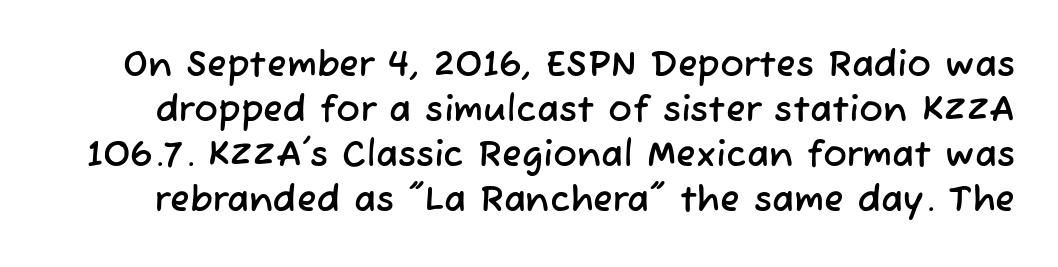
Has an underline been added? It has not. In terms of letterspacing, this is plain default setting. Serif or sans? Sans — the stroke terminals are bare. Normally led — the rows are evenly, conventionally spaced.
